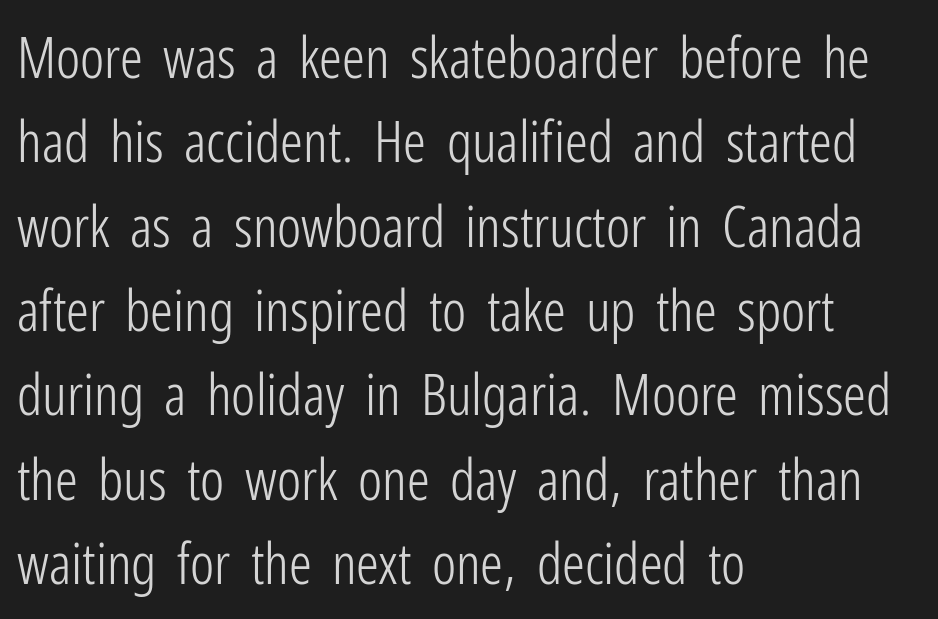
The image shows 57 px light, condensed sans-serif type, upright; set left-aligned, normal line spacing (1.48x), normal letter spacing, not underlined; low stroke contrast and a medium x-height.
